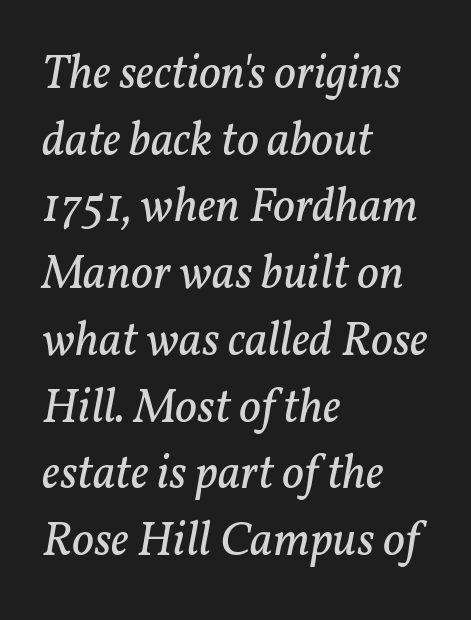
Compared with typical paragraphs, the rows here are spaced about the same. Anything drawn beneath the words? Only blank space. What stands out about the letter spacing? Nothing — it is the standard amount. The text block is weighted toward the left margin, trailing off unevenly rightward. Observe the lean: these are italic letterforms. Spacing verdict: proportional, widths tailored to each character.
